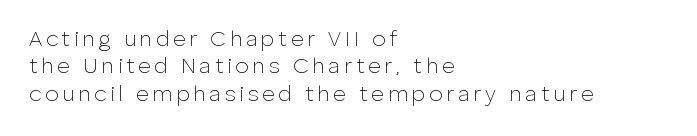
The image shows 22 px text type, upright; set left-aligned, normal line spacing (1.25x), not underlined.
